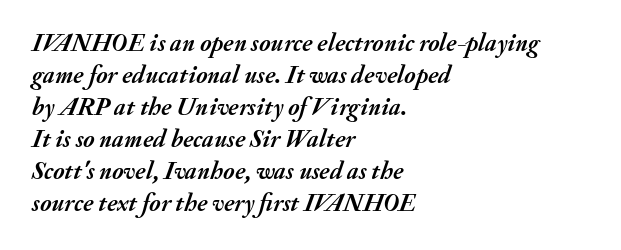
Q: Is the text bold? A: Yes.
Q: Is the text italic (slanted)? A: Yes, it leans right by about 20 degrees.
Q: Is the text underlined? A: No.
Q: How is the paragraph aligned? A: Left-aligned.
Q: Is the spacing between letters normal or unusually wide? A: Normal.
Q: Is the spacing between lines tight, normal or loose? A: Normal.
